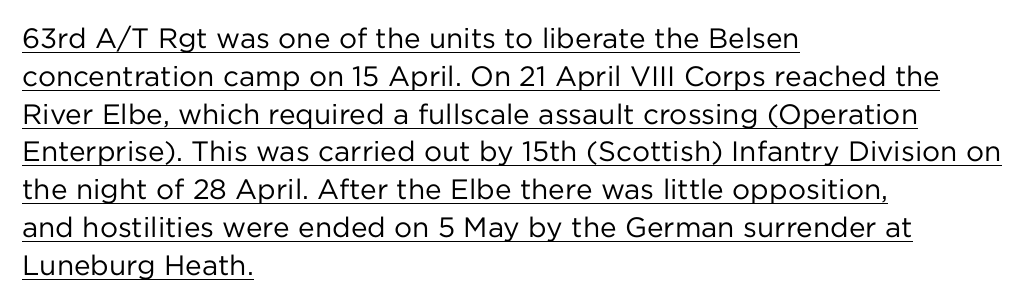
Q: Is the text bold? A: No.
Q: Is the text italic (slanted)? A: No, it is upright.
Q: Is the typeface a serif or a sans-serif typeface? A: Sans-serif.
Q: Is the text underlined? A: Yes.
Q: How is the paragraph aligned? A: Left-aligned.
Q: Is the spacing between letters normal or unusually wide? A: Normal.
Q: Is the spacing between lines tight, normal or loose? A: Normal.
Q: Width (condensed, normal, or wide)? A: Normal.
Q: Stroke contrast? A: Low.
Q: x-height? A: Medium.
Q: Monospaced? A: No.
